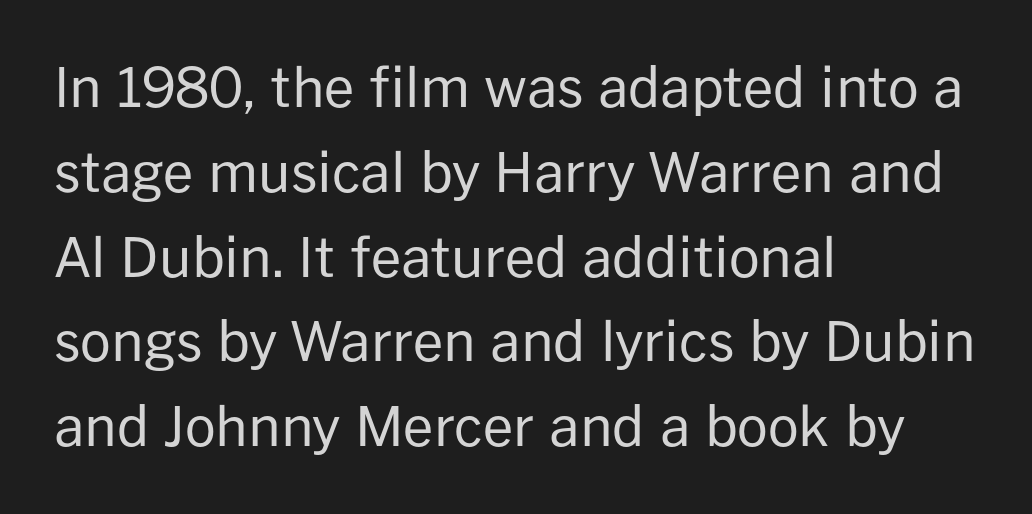
Q: Is the text bold? A: No.
Q: Is the text italic (slanted)? A: No, it is upright.
Q: Is the typeface a serif or a sans-serif typeface? A: Sans-serif.
Q: Is the text underlined? A: No.
Q: How is the paragraph aligned? A: Left-aligned.
Q: Is the spacing between letters normal or unusually wide? A: Normal.
Q: Is the spacing between lines tight, normal or loose? A: Normal.
Q: Width (condensed, normal, or wide)? A: Normal.
Q: Stroke contrast? A: Low.
Q: x-height? A: Medium.
Q: Monospaced? A: No.
